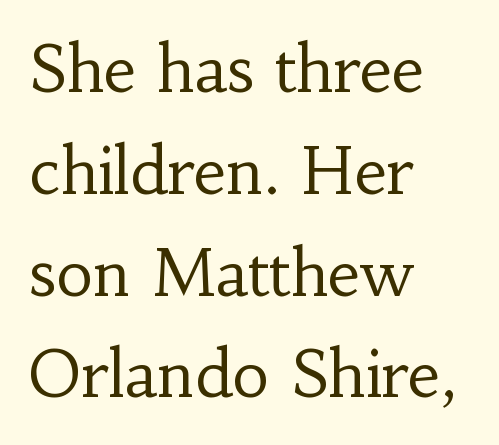
Q: Is the text bold? A: No.
Q: Is the text italic (slanted)? A: No, it is upright.
Q: Is the typeface a serif or a sans-serif typeface? A: Serif.
Q: Is the text underlined? A: No.
Q: How is the paragraph aligned? A: Left-aligned.
Q: Is the spacing between letters normal or unusually wide? A: Normal.
Q: Is the spacing between lines tight, normal or loose? A: Normal.
Q: Width (condensed, normal, or wide)? A: Normal.
Q: Stroke contrast? A: Low.
Q: x-height? A: Small.
Q: Monospaced? A: No.
